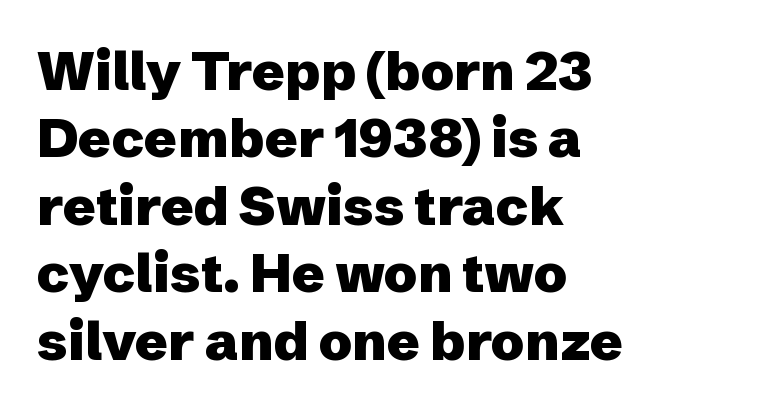
The image shows 54 px heavy sans-serif type, upright; set left-aligned, normal line spacing (1.25x), normal letter spacing, not underlined; low stroke contrast and a medium x-height.
